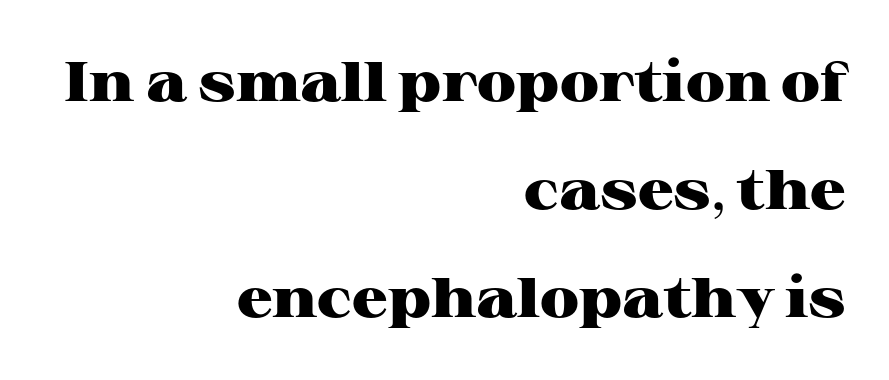
{"serif": "yes", "italic": "no", "bold": "yes", "weight": "heavy", "width": "wide", "stroke_contrast": "high", "x_height": "medium", "monospaced": "no", "underline": "no", "align": "right", "line_spacing": "loose", "line_spacing_ratio": 1.93, "letter_spacing": "normal", "letter_spacing_em": 0.0, "glyph_px": 56}
